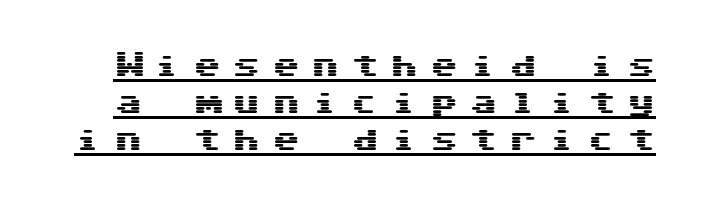
The type family on display is of the sans-serif kind. Does a line run under the words? Yes, clearly. Reading down the column, the eye jumps a familiar distance to each next line. Every character sits straight up, as roman type does. Look at the tracking — it's clearly loosened, letters drifting apart.
